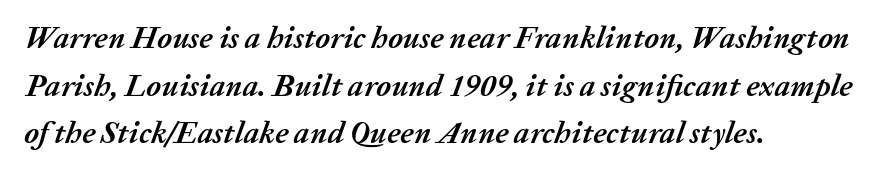
Heavy, bold letterforms. Type without underlining. Regarding leading, the lines here are spaced in the standard way. Which margin do the lines hug? The left one — the right edge is uneven. Rendered with sloped, italic letterforms.
